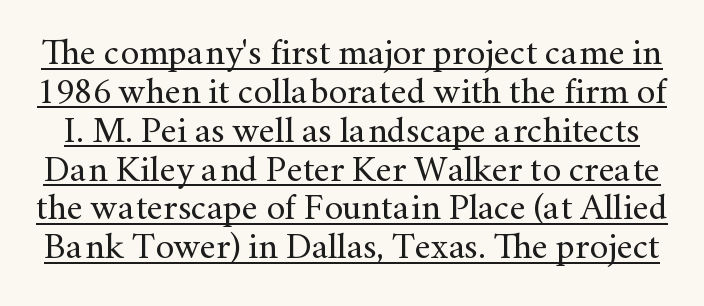
Looks like regular typesetting: each glyph gets only the width it needs. Quick note: interline space is minimal. A typesetter would call this zero additional tracking. Posture: upright roman. I'd call this a serif setting — the letters wear small feet.
